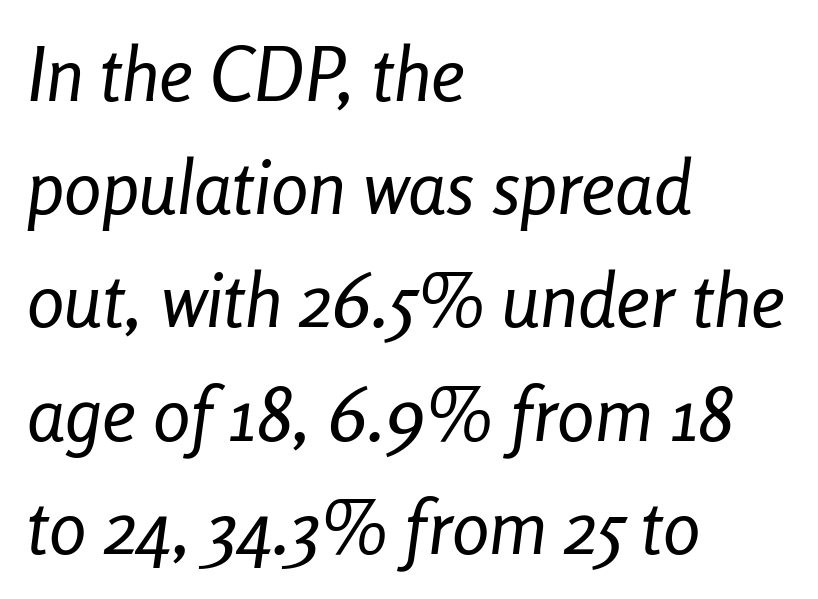
Q: Is the text bold? A: No.
Q: Is the text italic (slanted)? A: Yes, it leans right by about 8 degrees.
Q: Is the text underlined? A: No.
Q: How is the paragraph aligned? A: Left-aligned.
Q: Is the spacing between letters normal or unusually wide? A: Normal.
Q: Is the spacing between lines tight, normal or loose? A: Normal.
Q: Width (condensed, normal, or wide)? A: Condensed.
Q: Stroke contrast? A: Low.
Q: x-height? A: Medium.
Q: Monospaced? A: No.
